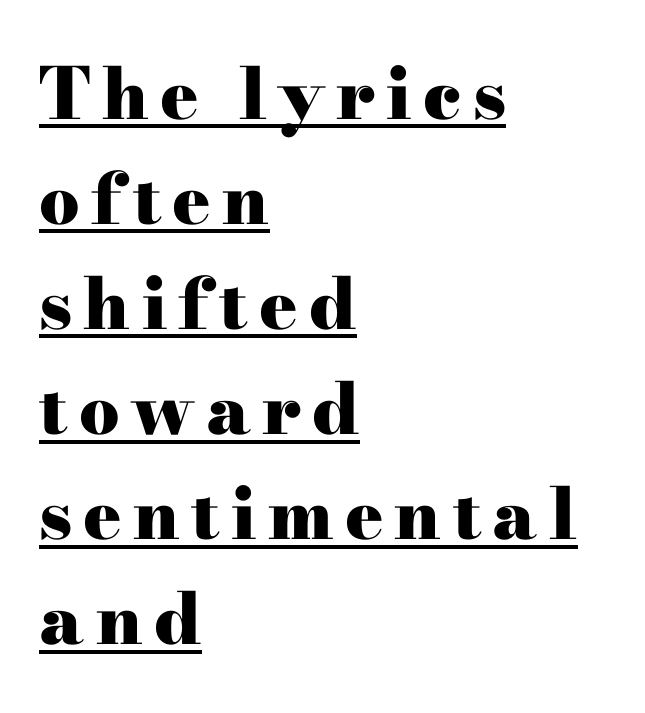
The passage shown is typeset with a serif family. Do the characters align in a grid? No, the font is proportional. Somebody hit Ctrl+U on this one — the words are underlined. As a designer I'd log this as weight 700, bold.
